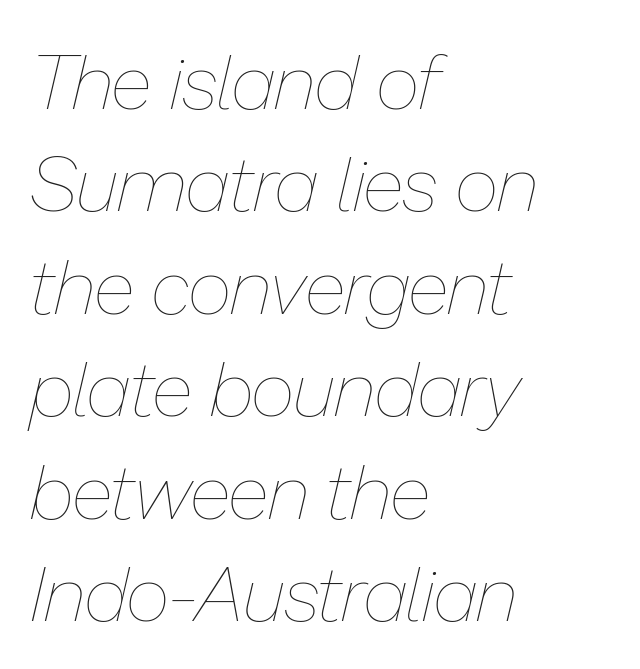
Q: Is the text bold? A: No.
Q: Is the text italic (slanted)? A: Yes, it leans right by about 13 degrees.
Q: Is the text underlined? A: No.
Q: How is the paragraph aligned? A: Left-aligned.
Q: Is the spacing between letters normal or unusually wide? A: Normal.
Q: Is the spacing between lines tight, normal or loose? A: Normal.
Q: Width (condensed, normal, or wide)? A: Normal.
Q: Stroke contrast? A: Low.
Q: x-height? A: Medium.
Q: Monospaced? A: No.
